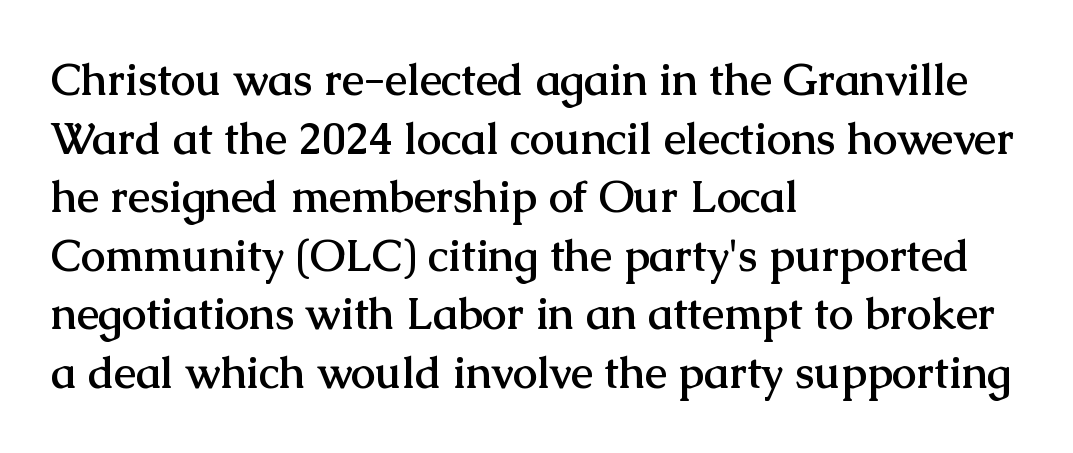
The leading is moderate, giving the passage an even texture. Reading down the block, your eye returns to a fixed left position each line. Ordinary non-slanted type is in use. Unlike a clean sans, this face finishes its strokes with serifs.
